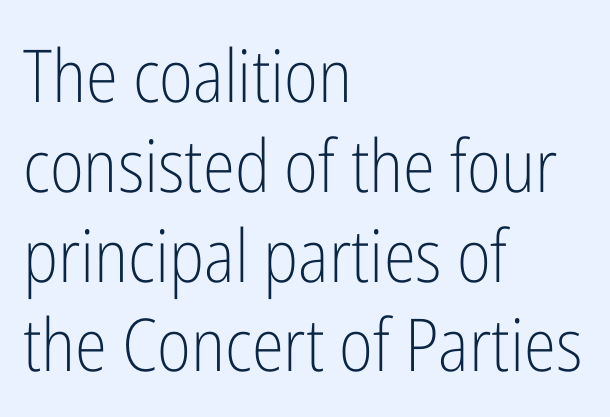
The image shows 73 px light, condensed sans-serif type, upright; set left-aligned, line spacing 1.23x, normal letter spacing, not underlined; low stroke contrast and a medium x-height.
